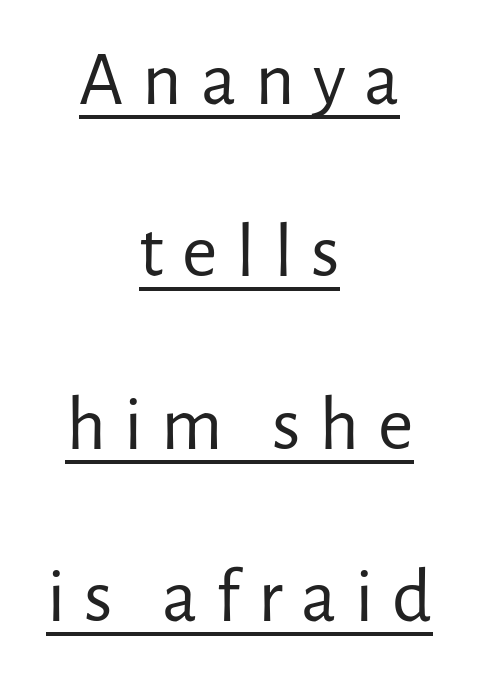
{"serif": "no", "italic": "no", "bold": "no", "weight": "regular", "width": "normal", "stroke_contrast": "low", "x_height": "medium", "monospaced": "no", "underline": "yes", "align": "center", "line_spacing": "loose", "line_spacing_ratio": 2.24, "letter_spacing": "wide", "letter_spacing_em": 0.24, "glyph_px": 77}
